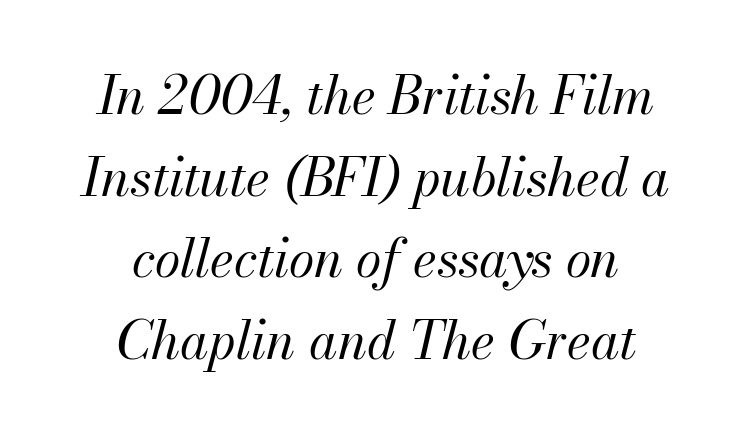
Notice how the stems are inclined rather than vertical — that's the hallmark of italics. Notice how descenders clear the ascenders below comfortably — that's standard leading. Students, note that the glyphs here touch the page at normal intervals. A centered setting, common on invitations and titles, is used for this passage. Looks like regular typesetting: each glyph gets only the width it needs. A clean baseline with only descenders dipping below it.
